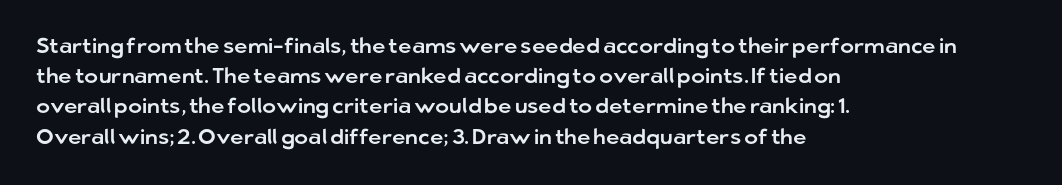
The image shows 21 px text type, upright; set left-aligned, normal line spacing (1.44x), normal letter spacing, not underlined.
